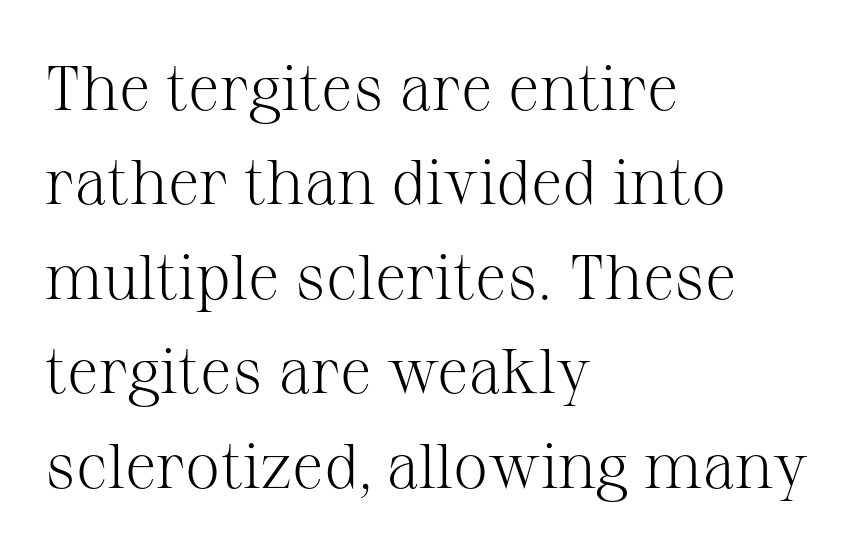
{"serif": "yes", "italic": "no", "bold": "no", "weight": "light", "width": "normal", "stroke_contrast": "medium", "x_height": "medium", "monospaced": "no", "underline": "no", "align": "left", "line_spacing": "normal", "line_spacing_ratio": 1.5, "letter_spacing": "normal", "letter_spacing_em": 0.0, "glyph_px": 63}
